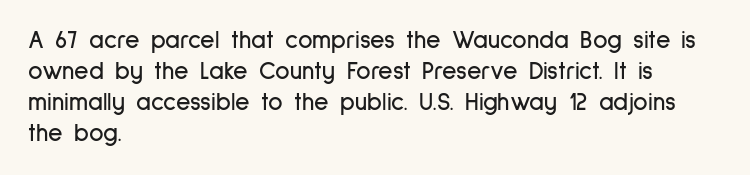
Q: Is the text italic (slanted)? A: No, it is upright.
Q: Is the text underlined? A: No.
Q: How is the paragraph aligned? A: Left-aligned.
Q: Is the spacing between letters normal or unusually wide? A: Normal.
